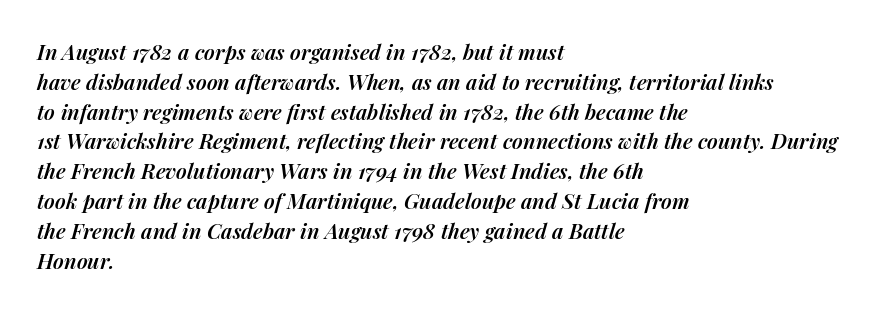
Q: Is the text bold? A: Semi-bold.
Q: Is the text italic (slanted)? A: Yes, it leans right by about 14 degrees.
Q: Is the text underlined? A: No.
Q: How is the paragraph aligned? A: Left-aligned.
Q: Is the spacing between letters normal or unusually wide? A: Normal.
Q: Is the spacing between lines tight, normal or loose? A: Normal.
